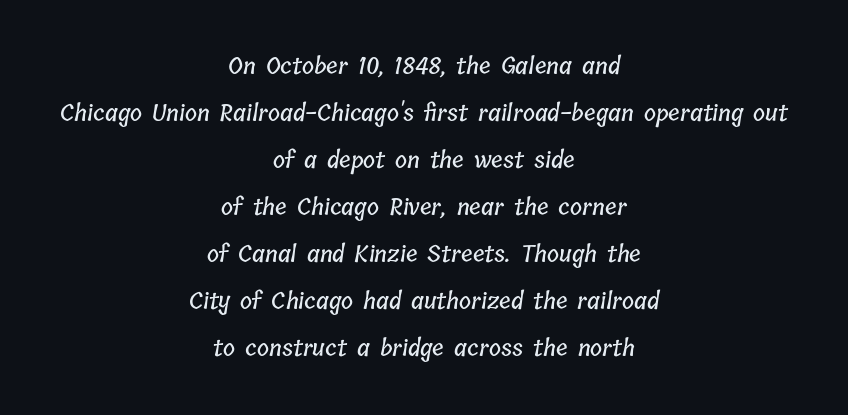
Q: Is the text underlined? A: No.
Q: How is the paragraph aligned? A: Centered.
Q: Is the spacing between letters normal or unusually wide? A: Normal.
Q: Is the spacing between lines tight, normal or loose? A: Loose.
